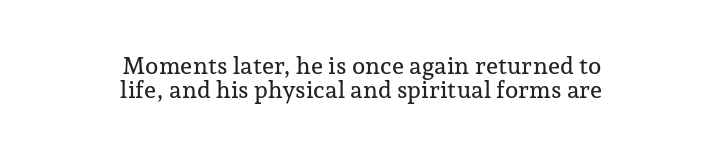
Q: Is the text italic (slanted)? A: No, it is upright.
Q: Is the text underlined? A: No.
Q: How is the paragraph aligned? A: Centered.
Q: Is the spacing between letters normal or unusually wide? A: Normal.
Q: Is the spacing between lines tight, normal or loose? A: Tight.
